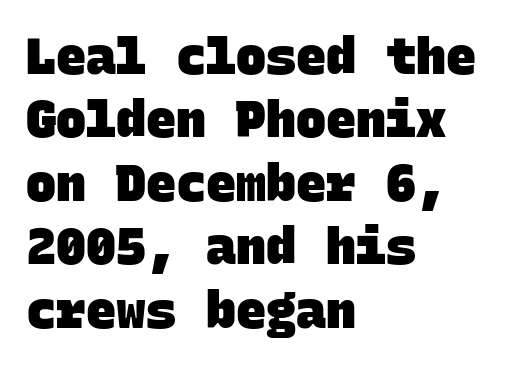
{"serif": "no", "bold": "yes", "weight": "heavy", "width": "normal", "stroke_contrast": "low", "x_height": "large", "monospaced": "yes", "underline": "no", "align": "left", "line_spacing": "normal", "line_spacing_ratio": 1.27, "letter_spacing": "normal", "letter_spacing_em": 0.0, "glyph_px": 50}
